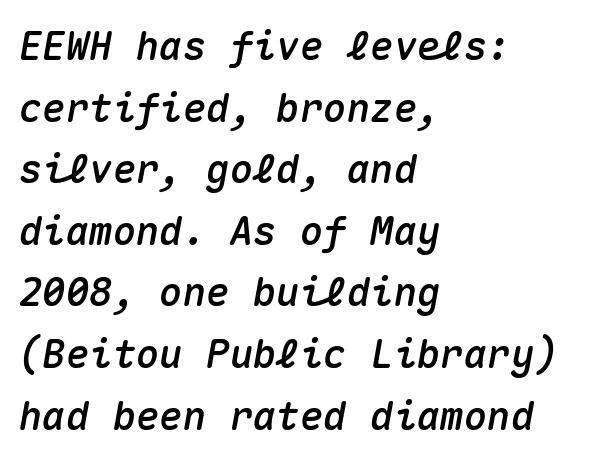
Do the characters align in a grid? Yes, the font is monospaced. The rendering keeps characters at their native spacing. The specimen omits any rule beneath the text block's lines. Is the type slanted? Yes — the strokes lean at a clear angle.
